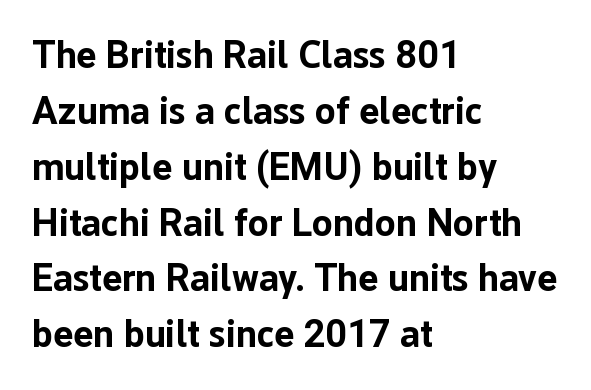
{"serif": "no", "italic": "no", "bold": "yes", "weight": "bold", "width": "normal", "stroke_contrast": "low", "x_height": "medium", "monospaced": "no", "underline": "no", "align": "left", "line_spacing": "normal", "line_spacing_ratio": 1.47, "letter_spacing": "normal", "letter_spacing_em": 0.0, "glyph_px": 38}
